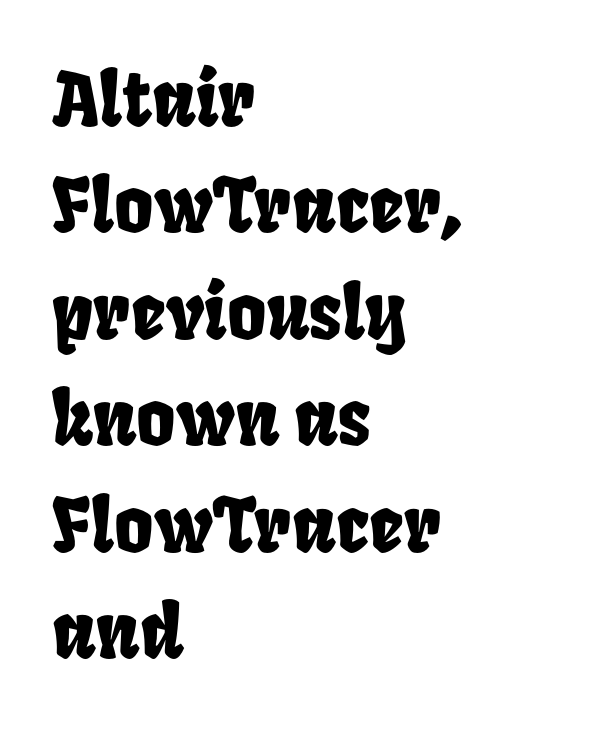
The text block is weighted toward the left margin, trailing off unevenly rightward. Letter spacing: default. Glance below the letters and you will spot only blank space. A typesetter would call this leading conventional body-copy spacing. You could not count columns in this text — the font is proportionally spaced.
